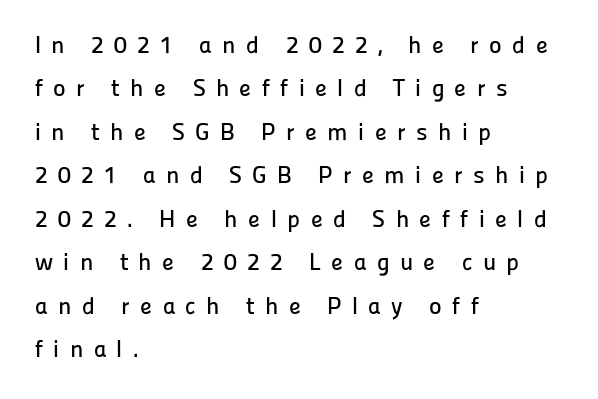
{"italic": "no", "underline": "no", "align": "left", "line_spacing_ratio": 1.81, "letter_spacing": "wide", "letter_spacing_em": 0.43, "glyph_px": 24}
